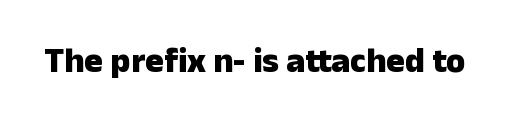
Q: Is the text bold? A: Yes.
Q: Is the text italic (slanted)? A: No, it is upright.
Q: Is the typeface a serif or a sans-serif typeface? A: Sans-serif.
Q: Is the text underlined? A: No.
Q: Is the spacing between letters normal or unusually wide? A: Normal.
Q: Width (condensed, normal, or wide)? A: Normal.
Q: Stroke contrast? A: Low.
Q: x-height? A: Medium.
Q: Monospaced? A: No.
